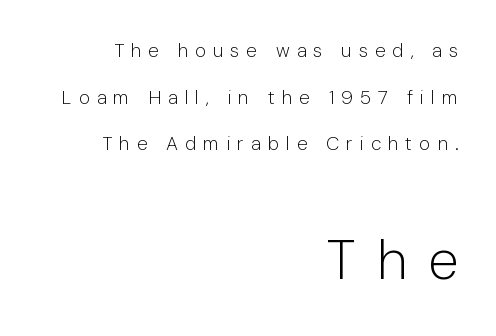
A student would notice the bottom passage is typeset larger than what precedes it. Letters rest on an invisible, unmarked baseline. Reading down the block, your eye finds every line finishing at a fixed right position. Note the varied advance widths — an 'i' is clearly narrower than an 'm'.
